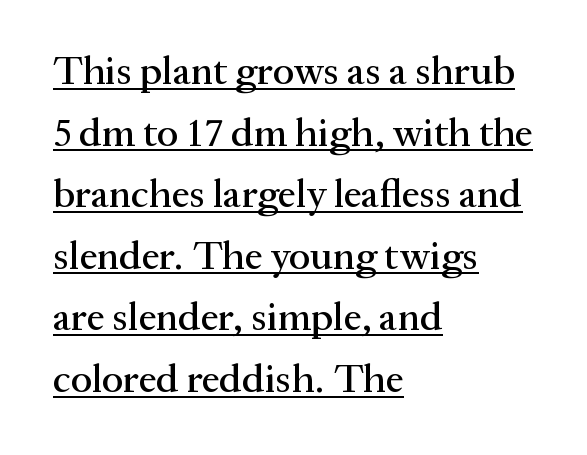
Casual observation: everything's shoved over to the left. Descenders here cross a horizontal rule under the line. Old-style or modern, the face here clearly has serifs. Does extra space separate the letters? No, they use regular spacing. A normal amount of white space separates one row of letters from the next.
